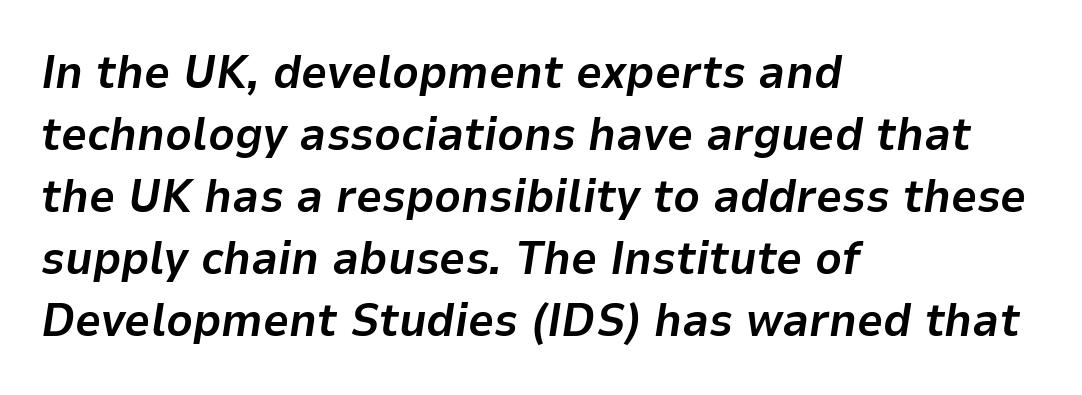
Q: Is the text bold? A: Yes.
Q: Is the text italic (slanted)? A: Yes, it leans right by about 9 degrees.
Q: Is the text underlined? A: No.
Q: How is the paragraph aligned? A: Left-aligned.
Q: Is the spacing between letters normal or unusually wide? A: Normal.
Q: Is the spacing between lines tight, normal or loose? A: Normal.
Q: Width (condensed, normal, or wide)? A: Normal.
Q: Stroke contrast? A: Low.
Q: x-height? A: Medium.
Q: Monospaced? A: No.
